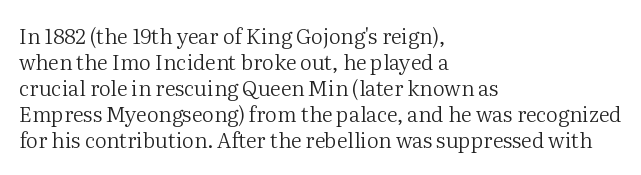
{"italic": "no", "bold": "no", "underline": "no", "align": "left", "line_spacing_ratio": 1.24, "letter_spacing": "normal", "letter_spacing_em": 0.0, "glyph_px": 21}
